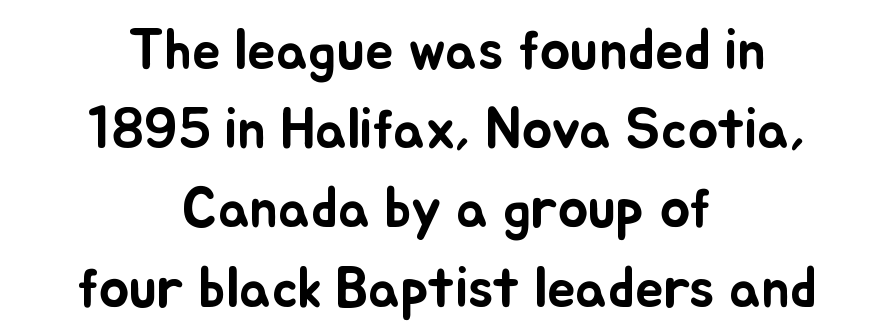
Check the space under the baseline: it is left empty. The passage is arranged like a title page — every line centered. Do the letters lean? They stand straight. Is this a fixed-width face? No — the glyphs have proportional, varying widths. Regular leading. Nobody touched the tracking dial on this one.
